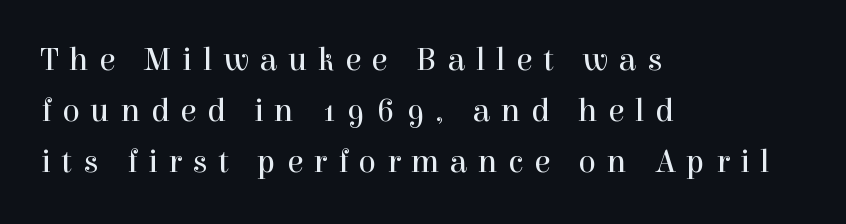
The image shows 33 px regular-weight serif type, upright; set left-aligned, normal line spacing (1.55x), unusually wide letter spacing (+0.32 em), not underlined; a medium x-height.
